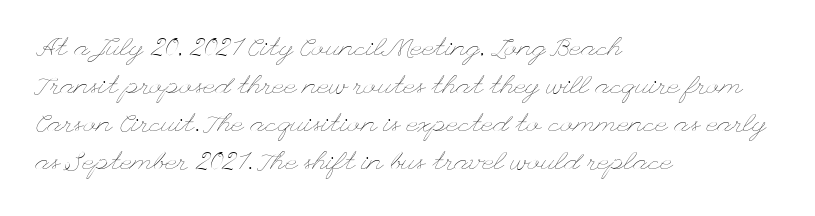
Q: Is the text bold? A: No.
Q: Is the text italic (slanted)? A: Yes.
Q: Is the text underlined? A: No.
Q: How is the paragraph aligned? A: Left-aligned.
Q: Is the spacing between letters normal or unusually wide? A: Normal.
Q: Is the spacing between lines tight, normal or loose? A: Normal.
